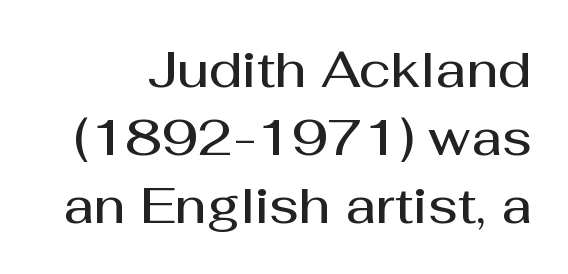
Looks like regular typesetting: each glyph gets only the width it needs. Quick note: underline off. The face used here is a sans, in the tradition of grotesques and geometrics. Characters follow at the spacing the type designer built in. These lines sit exactly where default settings would place them.
